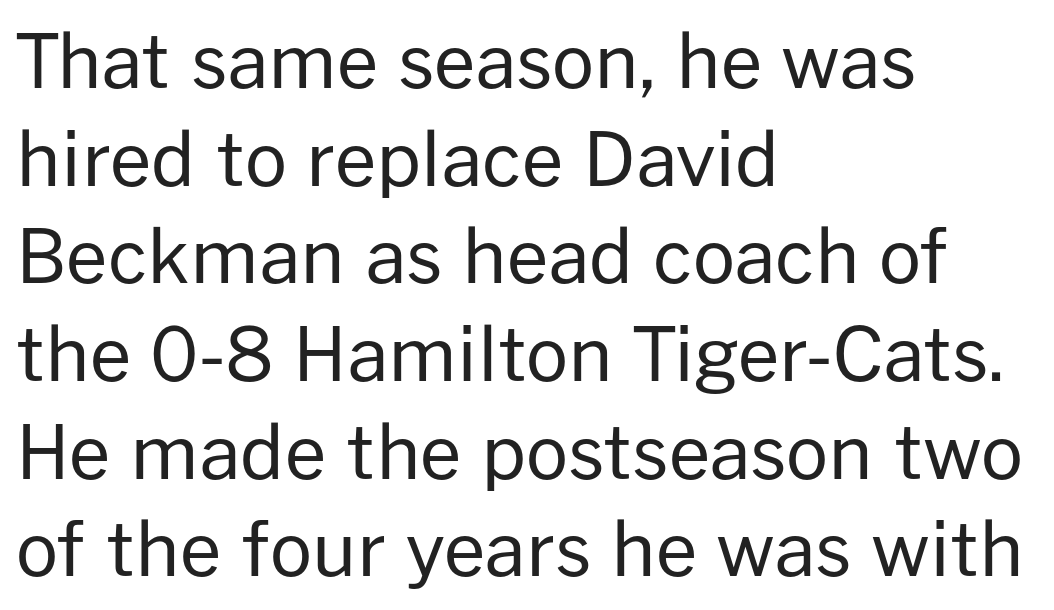
{"serif": "no", "italic": "no", "bold": "no", "weight": "regular", "width": "normal", "stroke_contrast": "low", "x_height": "medium", "monospaced": "no", "underline": "no", "align": "left", "line_spacing": "normal", "line_spacing_ratio": 1.32, "letter_spacing": "normal", "letter_spacing_em": 0.0, "glyph_px": 74}
